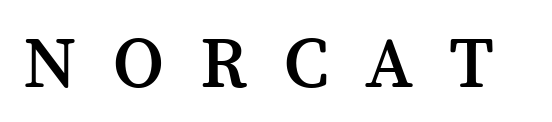
Q: Is the text italic (slanted)? A: No, it is upright.
Q: Is the typeface a serif or a sans-serif typeface? A: Serif.
Q: Is the text underlined? A: No.
Q: Is the spacing between letters normal or unusually wide? A: Unusually wide.
Q: Width (condensed, normal, or wide)? A: Normal.
Q: Stroke contrast? A: Medium.
Q: x-height? A: Medium.
Q: Monospaced? A: No.
